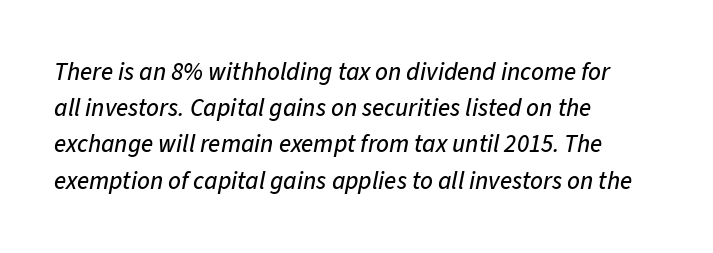
Q: Is the text italic (slanted)? A: Yes, it leans right by about 11 degrees.
Q: Is the text underlined? A: No.
Q: How is the paragraph aligned? A: Left-aligned.
Q: Is the spacing between letters normal or unusually wide? A: Normal.
Q: Is the spacing between lines tight, normal or loose? A: Normal.
